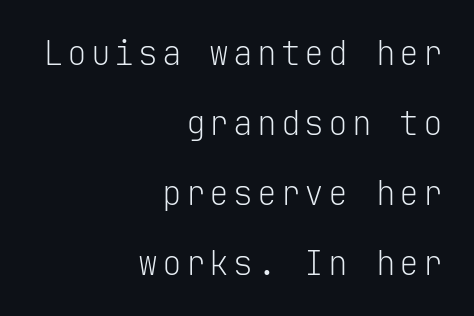
{"serif": "no", "italic": "no", "bold": "no", "weight": "light", "width": "normal", "stroke_contrast": "low", "x_height": "medium", "monospaced": "yes", "underline": "no", "align": "right", "line_spacing": "loose", "line_spacing_ratio": 2.12, "glyph_px": 33}
